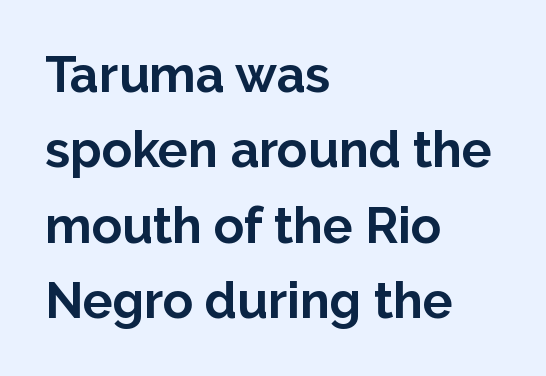
The image shows 50 px bold sans-serif type, upright; set left-aligned, normal line spacing (1.51x), normal letter spacing, not underlined; low stroke contrast and a medium x-height.
